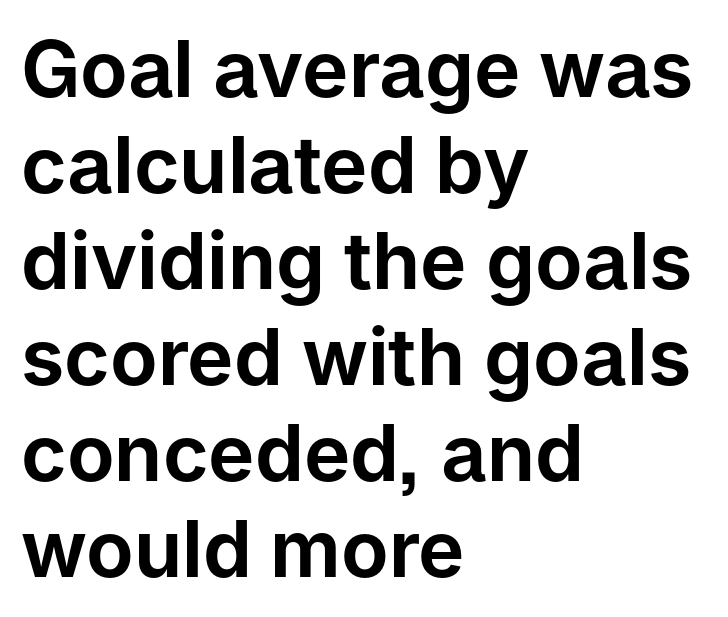
The image shows 78 px sans-serif type, upright; set left-aligned, line spacing 1.23x, normal letter spacing, not underlined; low stroke contrast and a medium x-height.
